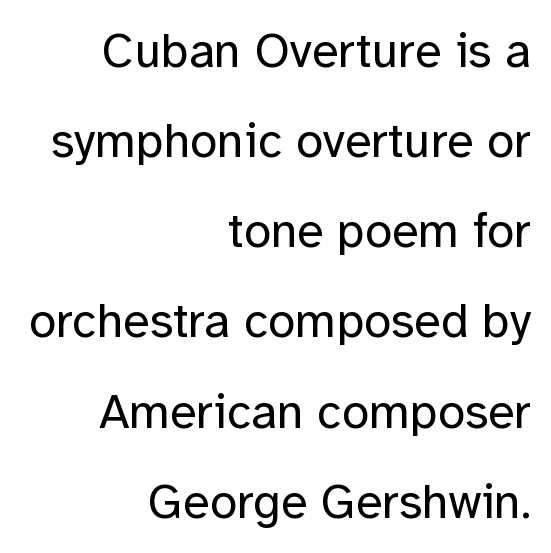
The letters stand upright; this is a roman face. Characters follow at the spacing the type designer built in. The glyphs are unaccompanied by any horizontal stroke below them. Heaviness? Minimal to ordinary, like unemphasized prose. These lines stack with their right ends in a neat column.
